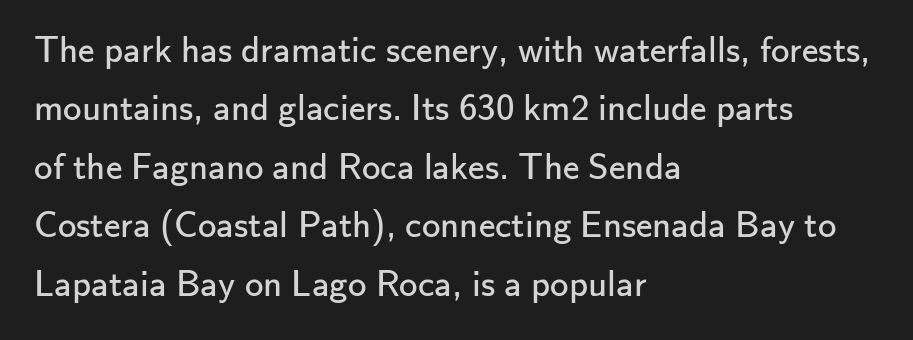
Between one letter and the next there's only the usual sliver of space. The cut favours lightness, reaching ordinary text weight at its darkest. What's the leading like? Ordinary, nothing unusual. Designer's note — italics off, roman on. Underline: absent.
